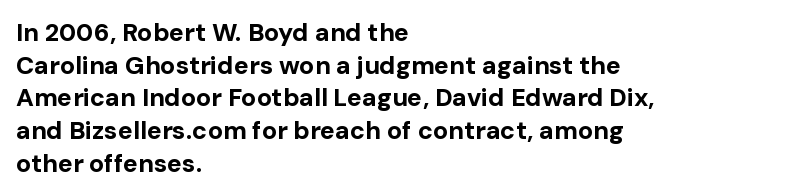
The image shows 25 px bold type, upright; set left-aligned, normal line spacing (1.31x), normal letter spacing, not underlined.
